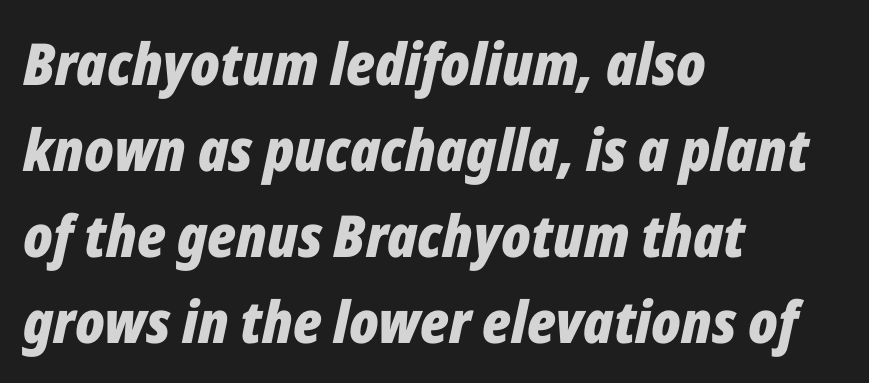
In terms of letterspacing, this is plain default setting. Decoration check: the copy has no underline. Line starts are locked; line ends wander. The passage shown stacks its lines at a standard gap. The face used here has the dense, thick strokes of a bold. Each letter keeps its own natural width here, so spacing adapts to shape.
